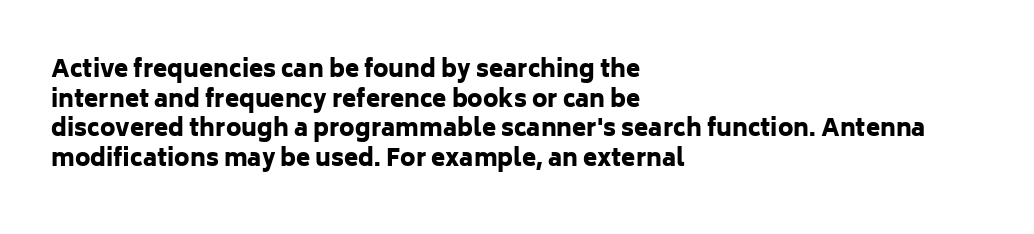
Q: Is the text bold? A: Yes.
Q: Is the text italic (slanted)? A: No, it is upright.
Q: Is the text underlined? A: No.
Q: How is the paragraph aligned? A: Left-aligned.
Q: Is the spacing between letters normal or unusually wide? A: Normal.
Q: Is the spacing between lines tight, normal or loose? A: Normal.
